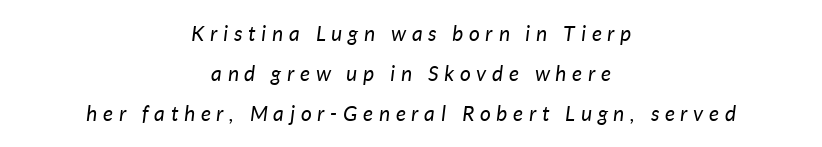
The lettering tilts uniformly, giving the passage an italic look. Just letters on the line, the space beneath them empty. Weight class: somewhere from thin through regular. Notice how the passage keeps no hard edge, just a central spine.
